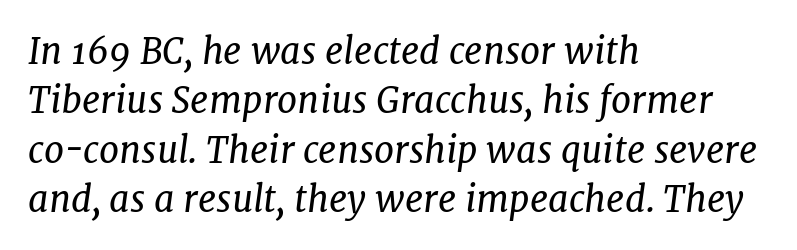
Type style note: has serifs. Interline gaps are of average width in this sample. In CSS terms this would be text-align: left. The space directly below the letters is spotless. Default kerning and tracking; the words read as compact shapes.
